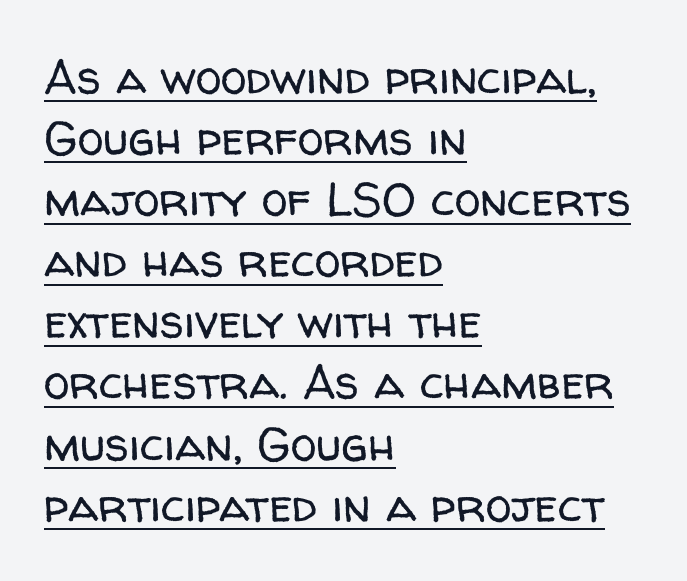
A rule runs beneath these lines of type. Quick note: not italic, upright. Spacing verdict: proportional, widths tailored to each character. The passage shown is typeset with a sans-serif family.
